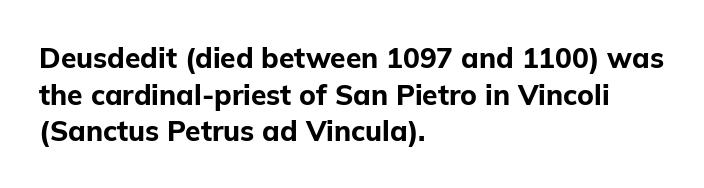
Q: Is the text bold? A: Yes.
Q: Is the text italic (slanted)? A: No, it is upright.
Q: Is the typeface a serif or a sans-serif typeface? A: Sans-serif.
Q: Is the text underlined? A: No.
Q: How is the paragraph aligned? A: Left-aligned.
Q: Is the spacing between letters normal or unusually wide? A: Normal.
Q: Is the spacing between lines tight, normal or loose? A: Normal.
Q: Width (condensed, normal, or wide)? A: Normal.
Q: Stroke contrast? A: Low.
Q: x-height? A: Medium.
Q: Monospaced? A: No.
